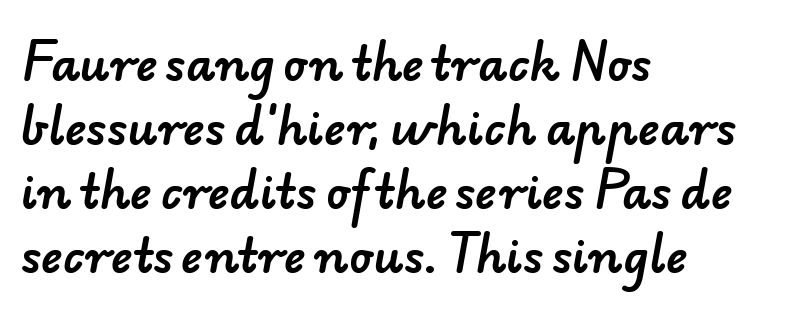
Q: Is the typeface a serif or a sans-serif typeface? A: Sans-serif.
Q: Is the text underlined? A: No.
Q: How is the paragraph aligned? A: Left-aligned.
Q: Is the spacing between letters normal or unusually wide? A: Normal.
Q: Is the spacing between lines tight, normal or loose? A: Normal.
Q: Width (condensed, normal, or wide)? A: Normal.
Q: Stroke contrast? A: Low.
Q: x-height? A: Small.
Q: Monospaced? A: No.
